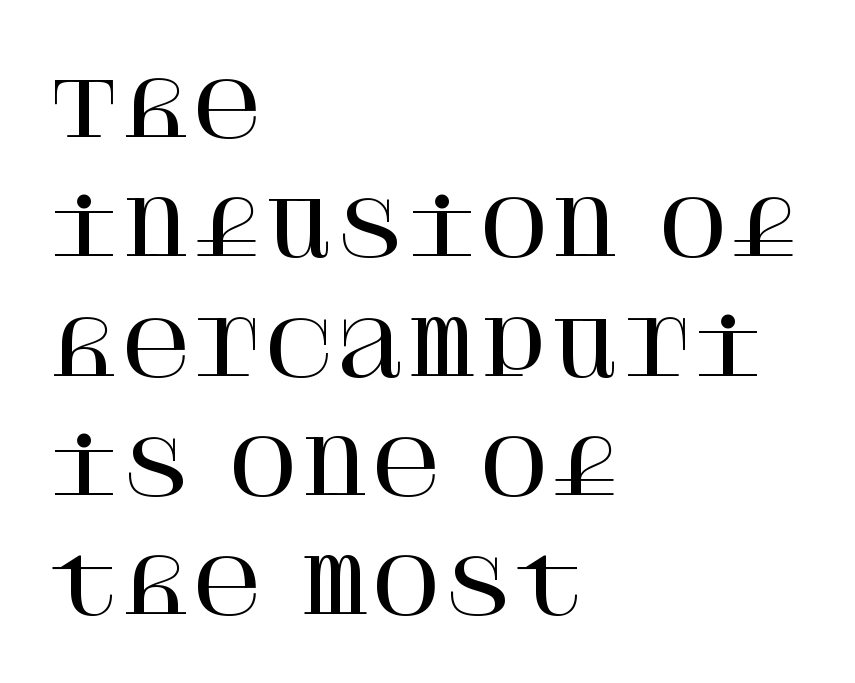
Q: Is the text italic (slanted)? A: No, it is upright.
Q: Is the typeface a serif or a sans-serif typeface? A: Serif.
Q: Is the text underlined? A: No.
Q: How is the paragraph aligned? A: Left-aligned.
Q: Is the spacing between letters normal or unusually wide? A: Normal.
Q: Is the spacing between lines tight, normal or loose? A: Normal.
Q: Width (condensed, normal, or wide)? A: Normal.
Q: Stroke contrast? A: High.
Q: x-height? A: Large.
